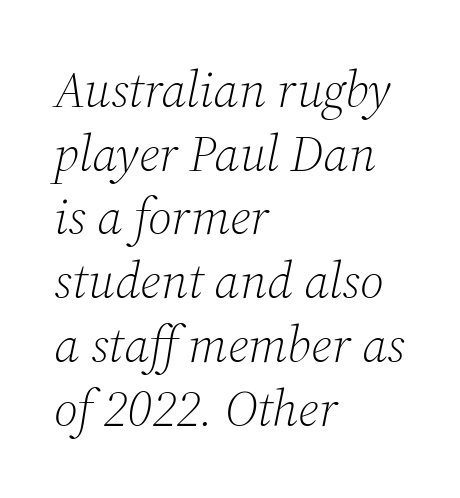
{"serif": "yes", "italic": "yes", "lean": "right", "slant_degrees": 12, "bold": "no", "weight": "light", "width": "normal", "stroke_contrast": "medium", "x_height": "medium", "monospaced": "no", "underline": "no", "align": "left", "line_spacing": "normal", "line_spacing_ratio": 1.25, "letter_spacing": "normal", "letter_spacing_em": 0.0, "glyph_px": 51}
